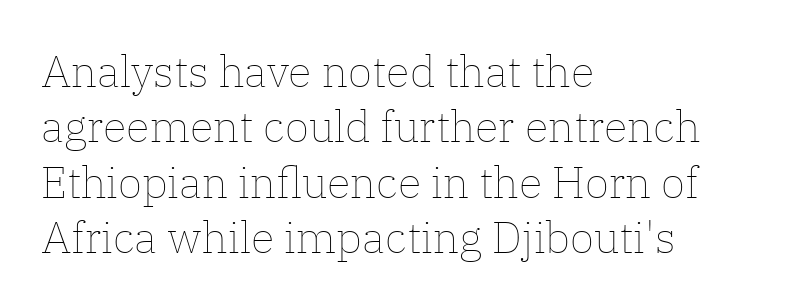
{"italic": "no", "bold": "no", "weight": "thin", "width": "normal", "stroke_contrast": "low", "x_height": "medium", "monospaced": "no", "underline": "no", "align": "left", "line_spacing": "normal", "line_spacing_ratio": 1.26, "letter_spacing": "normal", "letter_spacing_em": 0.0, "glyph_px": 44}
